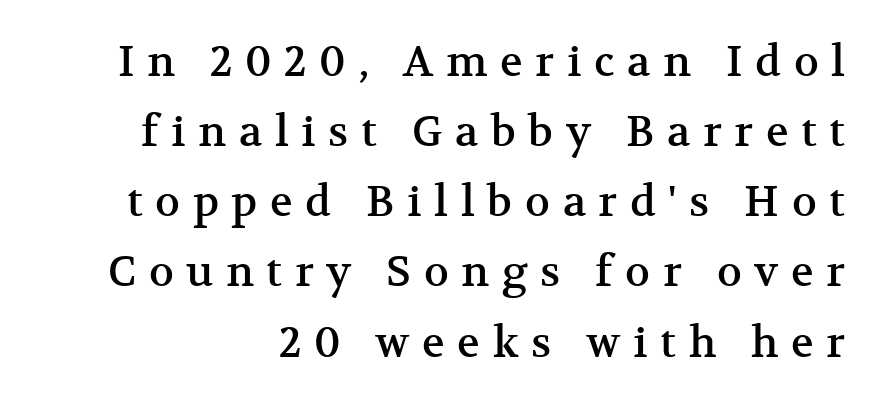
The text was rendered using a seriffed face with decorative stroke endings. Regarding leading, the lines here are spaced in the standard way. This sample has the flowing, uneven cadence of proportional lettering. The area under the type is left untouched.
